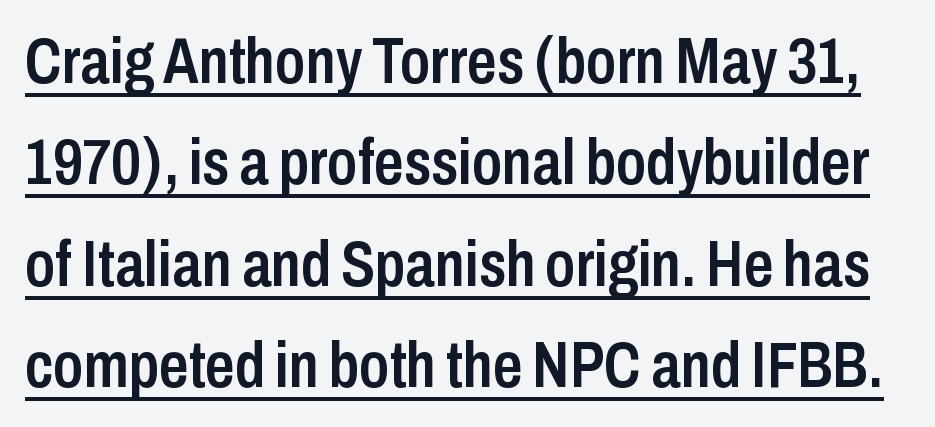
{"serif": "no", "italic": "no", "bold": "semi", "weight": "semibold", "width": "condensed", "stroke_contrast": "low", "x_height": "medium", "monospaced": "no", "underline": "yes", "line_spacing": "normal", "line_spacing_ratio": 1.56, "letter_spacing": "normal", "letter_spacing_em": 0.0, "glyph_px": 65}
